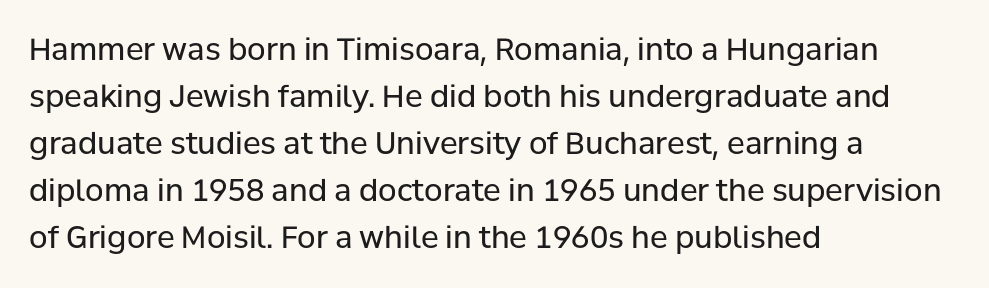
Q: Is the text bold? A: No.
Q: Is the text italic (slanted)? A: No, it is upright.
Q: Is the typeface a serif or a sans-serif typeface? A: Sans-serif.
Q: Is the text underlined? A: No.
Q: How is the paragraph aligned? A: Left-aligned.
Q: Is the spacing between letters normal or unusually wide? A: Normal.
Q: Is the spacing between lines tight, normal or loose? A: Normal.
Q: Width (condensed, normal, or wide)? A: Normal.
Q: Stroke contrast? A: Low.
Q: x-height? A: Medium.
Q: Monospaced? A: No.
